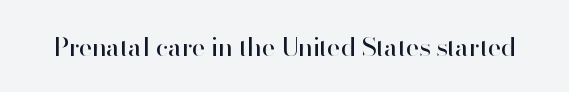
The image shows 26 px text type, upright; set normal letter spacing, not underlined.
